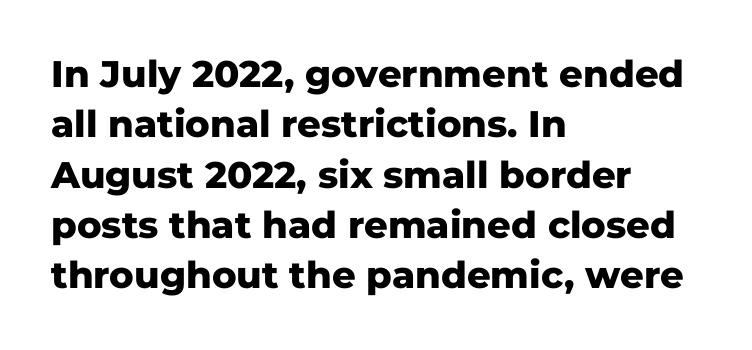
Q: Is the text bold? A: Yes.
Q: Is the text italic (slanted)? A: No, it is upright.
Q: Is the typeface a serif or a sans-serif typeface? A: Sans-serif.
Q: Is the text underlined? A: No.
Q: How is the paragraph aligned? A: Left-aligned.
Q: Is the spacing between letters normal or unusually wide? A: Normal.
Q: Is the spacing between lines tight, normal or loose? A: Normal.
Q: Width (condensed, normal, or wide)? A: Normal.
Q: Stroke contrast? A: Low.
Q: x-height? A: Medium.
Q: Monospaced? A: No.
